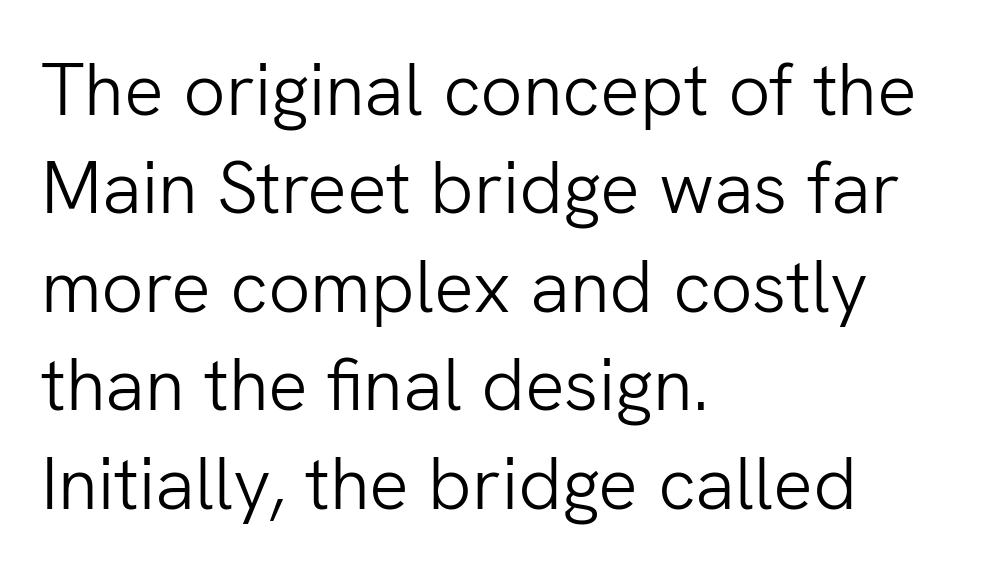
Q: Is the text bold? A: No.
Q: Is the text italic (slanted)? A: No, it is upright.
Q: Is the typeface a serif or a sans-serif typeface? A: Sans-serif.
Q: Is the text underlined? A: No.
Q: How is the paragraph aligned? A: Left-aligned.
Q: Is the spacing between letters normal or unusually wide? A: Normal.
Q: Is the spacing between lines tight, normal or loose? A: Normal.
Q: Width (condensed, normal, or wide)? A: Normal.
Q: Stroke contrast? A: Low.
Q: x-height? A: Medium.
Q: Monospaced? A: No.
